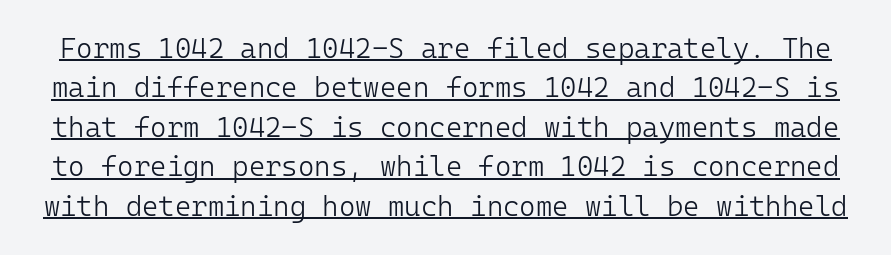
Q: Is the text bold? A: No.
Q: Is the text italic (slanted)? A: No, it is upright.
Q: Is the typeface a serif or a sans-serif typeface? A: Sans-serif.
Q: Is the text underlined? A: Yes.
Q: Is the spacing between letters normal or unusually wide? A: Normal.
Q: Is the spacing between lines tight, normal or loose? A: Normal.
Q: Width (condensed, normal, or wide)? A: Normal.
Q: Stroke contrast? A: Low.
Q: x-height? A: Medium.
Q: Monospaced? A: Yes.
